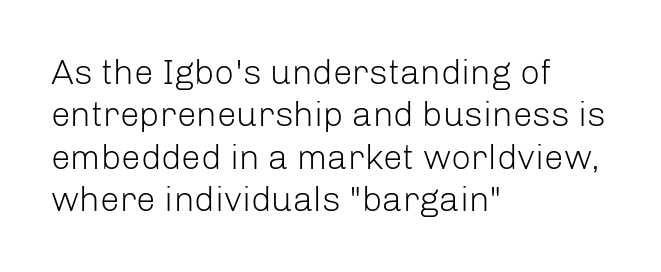
Each letter keeps its own natural width here, so spacing adapts to shape. Horizontal alignment here is leftward, the default for most running prose. The passage shown is typeset with a sans-serif family. No letter is thick-stroked: the sample isn't bold. The specimen reads as upright at a glance. Descenders hang freely into open space.
